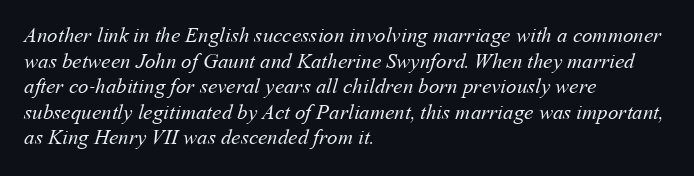
Descenders are the only things crossing below the line. No extra tracking has been applied to these lines. A quiet, ordinary-to-light weight characterises the typeface. Alignment: flush left.
